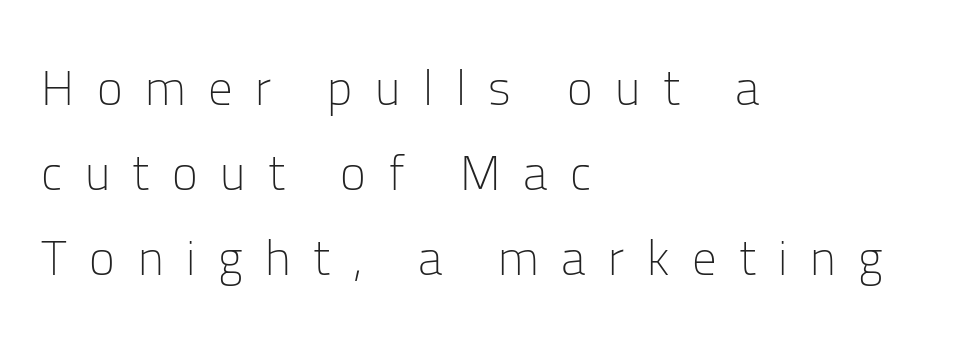
The passage shown is typed in a proportional face where columns would drift. No italicization has been applied; the sample stays upright. Here the glyphs are tracked loosely, breaking word shapes into spaced letters. The text block is weighted toward the left margin, trailing off unevenly rightward. Type without underlining.
